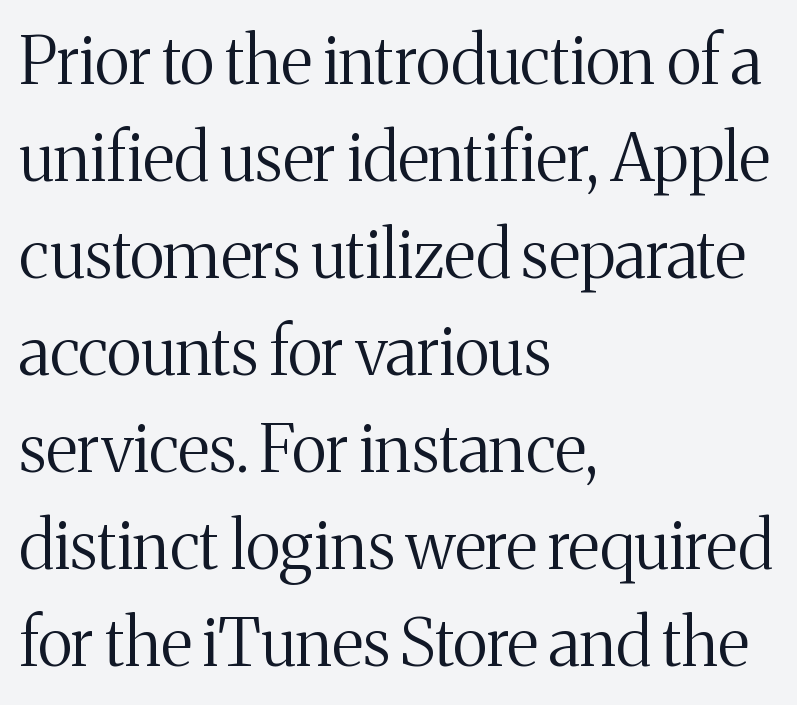
{"serif": "yes", "italic": "no", "bold": "no", "weight": "regular", "width": "normal", "stroke_contrast": "medium", "x_height": "medium", "monospaced": "no", "underline": "no", "align": "left", "line_spacing": "normal", "line_spacing_ratio": 1.47, "letter_spacing": "normal", "letter_spacing_em": 0.0, "glyph_px": 66}
